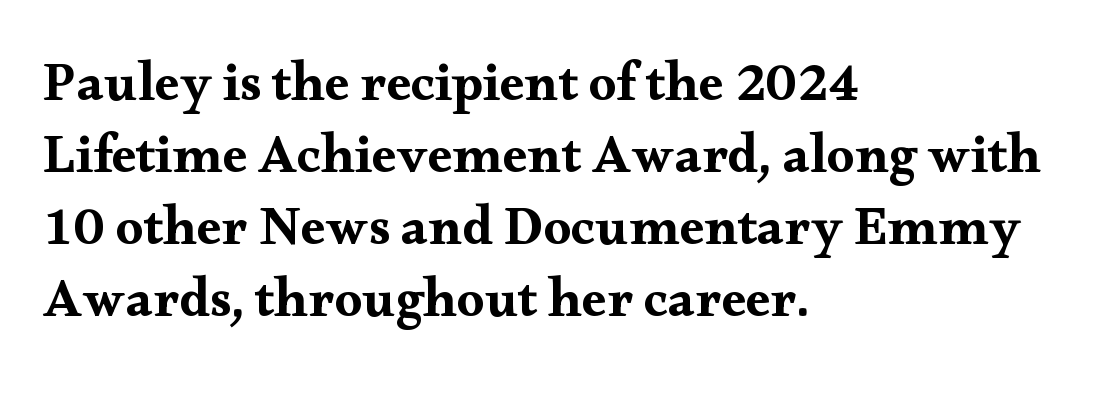
{"serif": "yes", "italic": "no", "width": "wide", "stroke_contrast": "medium", "x_height": "small", "monospaced": "no", "underline": "no", "align": "left", "line_spacing": "normal", "line_spacing_ratio": 1.31, "letter_spacing": "normal", "letter_spacing_em": 0.0, "glyph_px": 55}
